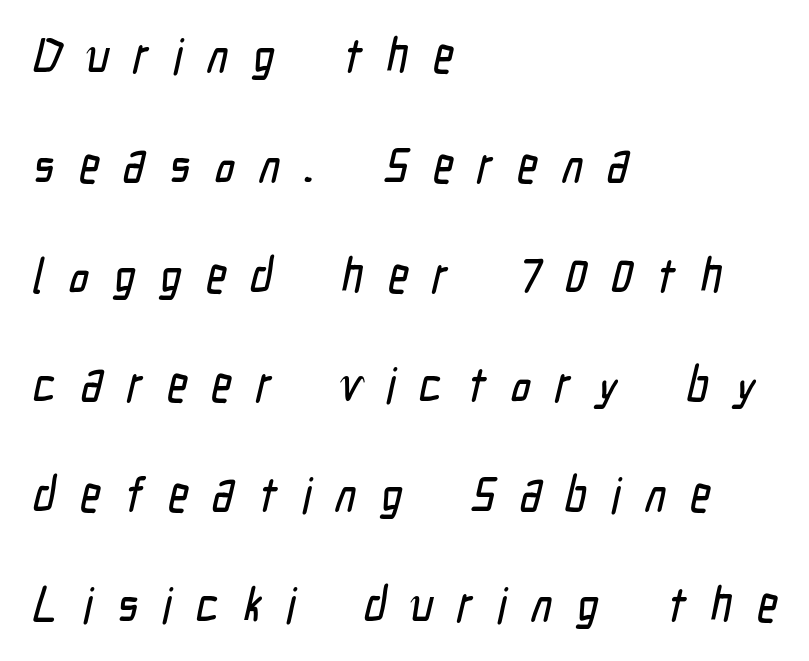
{"serif": "no", "width": "condensed", "stroke_contrast": "low", "x_height": "medium", "monospaced": "no", "underline": "no", "align": "left", "line_spacing": "loose", "line_spacing_ratio": 2.24, "letter_spacing": "wide", "letter_spacing_em": 0.5, "glyph_px": 49}
